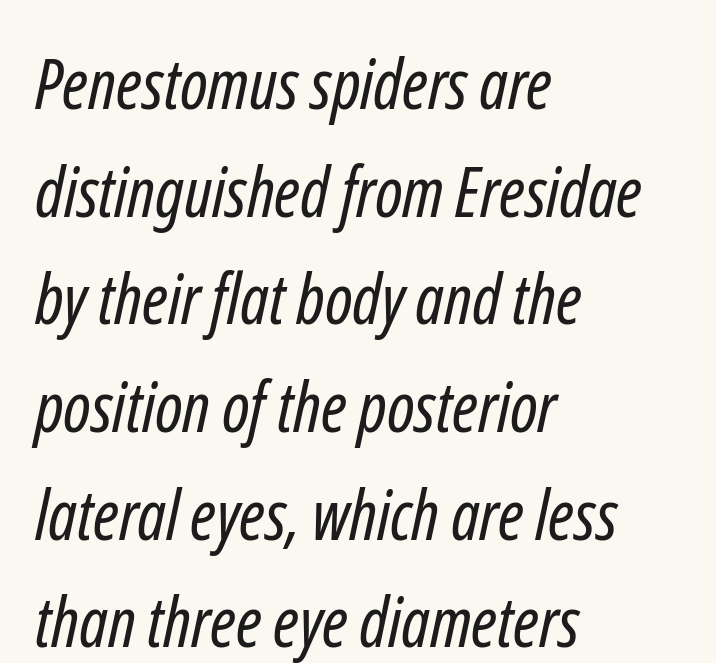
The image shows 69 px regular-weight, condensed sans-serif type; set left-aligned, normal line spacing (1.56x), normal letter spacing, not underlined; low stroke contrast and a medium x-height.
